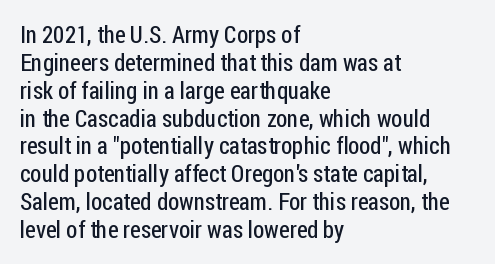
Q: Is the text bold? A: No.
Q: Is the text italic (slanted)? A: No, it is upright.
Q: Is the text underlined? A: No.
Q: How is the paragraph aligned? A: Left-aligned.
Q: Is the spacing between letters normal or unusually wide? A: Normal.
